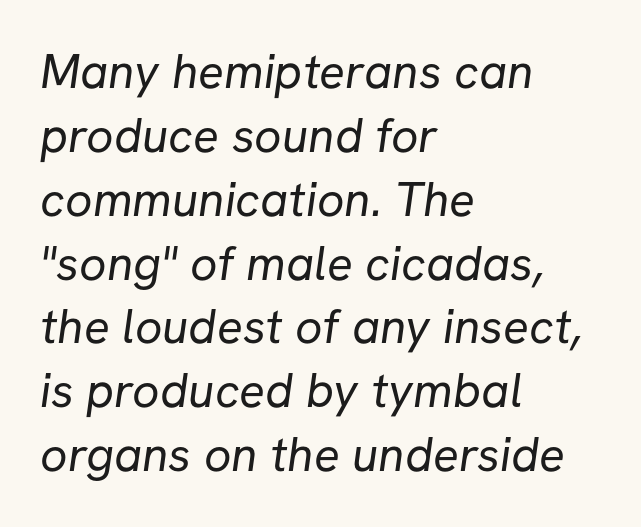
{"serif": "no", "bold": "no", "weight": "regular", "width": "normal", "stroke_contrast": "low", "x_height": "medium", "monospaced": "no", "underline": "no", "align": "left", "line_spacing": "normal", "line_spacing_ratio": 1.33, "letter_spacing": "normal", "letter_spacing_em": 0.0, "glyph_px": 48}
